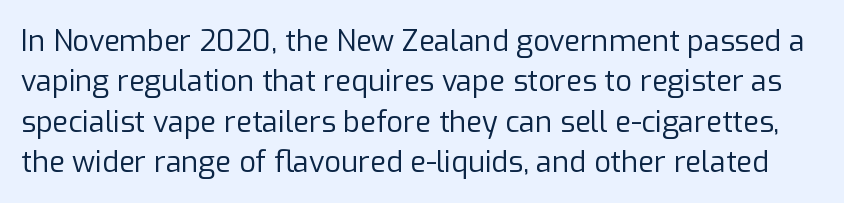
To sum up the face: it is a sans, with no serifs. The strokes carry an ordinary text weight at most. Leading matches the norm, producing a regular column. The passage shown is typed in a proportional face where columns would drift.
